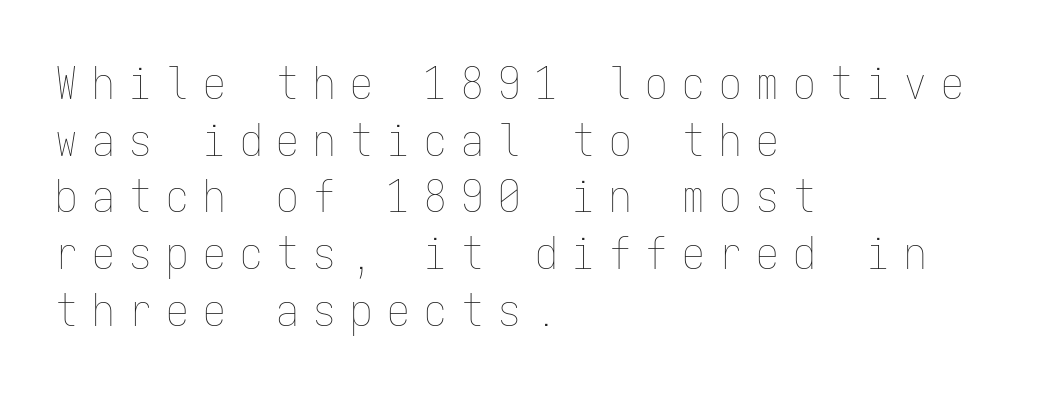
{"italic": "no", "bold": "no", "weight": "thin", "width": "condensed", "stroke_contrast": "low", "x_height": "medium", "monospaced": "yes", "underline": "no", "align": "left", "line_spacing": "normal", "line_spacing_ratio": 1.26, "letter_spacing": "wide", "letter_spacing_em": 0.32, "glyph_px": 45}
